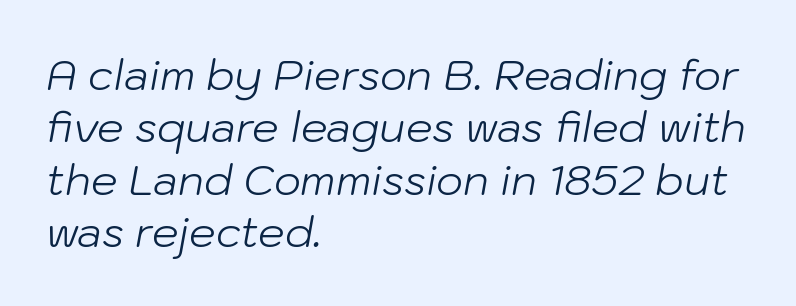
The image shows 42 px light type, italic (leaning right); set left-aligned, normal line spacing (1.25x), normal letter spacing, not underlined; low stroke contrast and a medium x-height.
